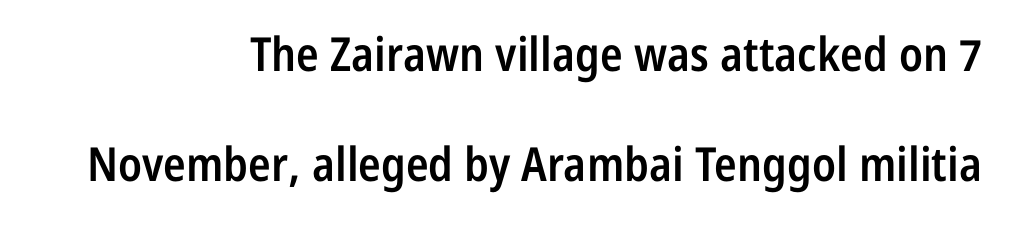
{"serif": "no", "italic": "no", "bold": "semi", "weight": "semibold", "width": "condensed", "stroke_contrast": "low", "x_height": "medium", "monospaced": "no", "underline": "no", "align": "right", "line_spacing": "loose", "line_spacing_ratio": 2.34, "letter_spacing": "normal", "letter_spacing_em": 0.0, "glyph_px": 47}
